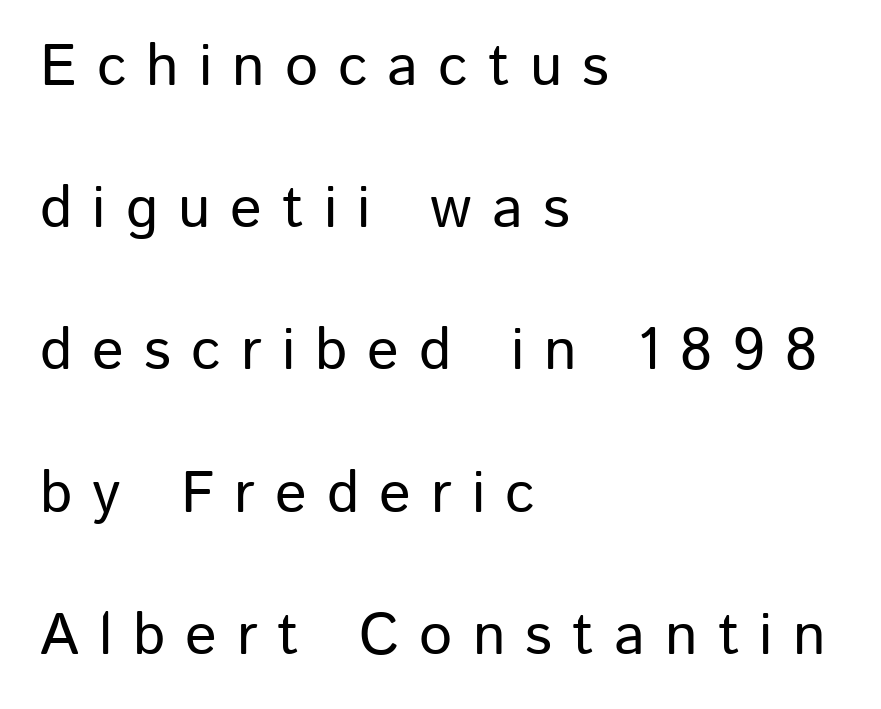
The image shows 59 px sans-serif type, upright; set left-aligned, loose line spacing (2.41x), unusually wide letter spacing (+0.34 em), not underlined; low stroke contrast and a medium x-height.
